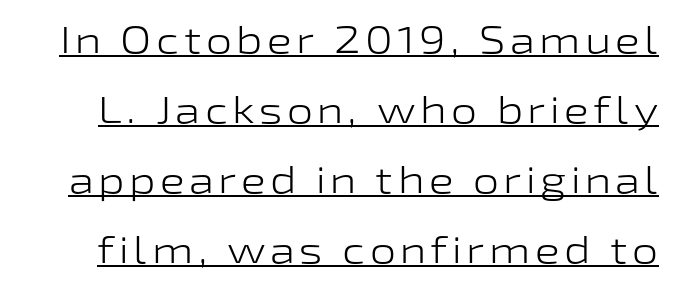
Spacing verdict: proportional, widths tailored to each character. Stroke thickness stays within the range of a standard reading face or lighter. These lines were composed using upright roman letters. Decoration check: the copy is underlined. Type style note: lacks serifs.
